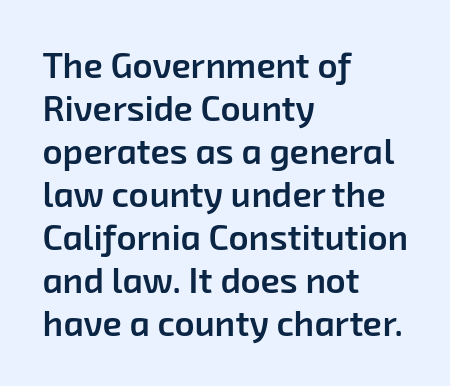
{"serif": "no", "bold": "semi", "weight": "semibold", "width": "normal", "stroke_contrast": "low", "x_height": "medium", "monospaced": "no", "underline": "no", "align": "left", "line_spacing_ratio": 1.23, "letter_spacing": "normal", "letter_spacing_em": 0.0, "glyph_px": 35}
